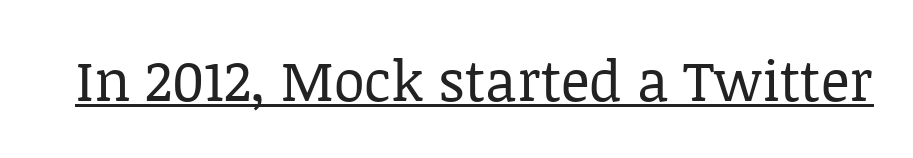
The image shows 56 px regular-weight serif type, upright; set normal letter spacing, underlined; low stroke contrast and a large x-height.
